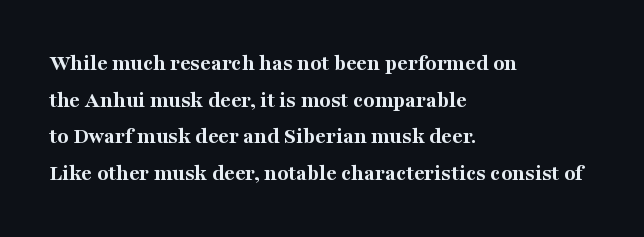
Q: Is the text bold? A: Yes.
Q: Is the text italic (slanted)? A: No, it is upright.
Q: Is the text underlined? A: No.
Q: How is the paragraph aligned? A: Left-aligned.
Q: Is the spacing between letters normal or unusually wide? A: Normal.
Q: Is the spacing between lines tight, normal or loose? A: Normal.
